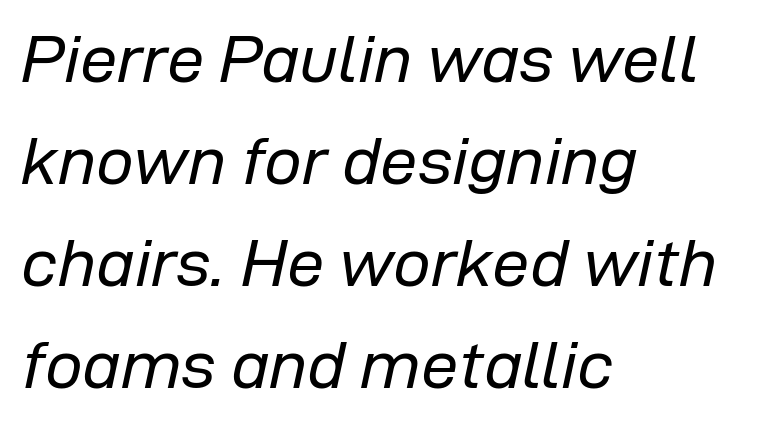
The foot of each line stays bare and open. Vertically, the passage feels balanced, rows spaced as you'd expect. The paragraph has a hard left edge and a soft right edge. Standard letterfit; no display-style spreading of the glyphs. The typography opts for an oblique posture over an upright one. Stroke thickness stays within the range of a standard reading face or lighter.
